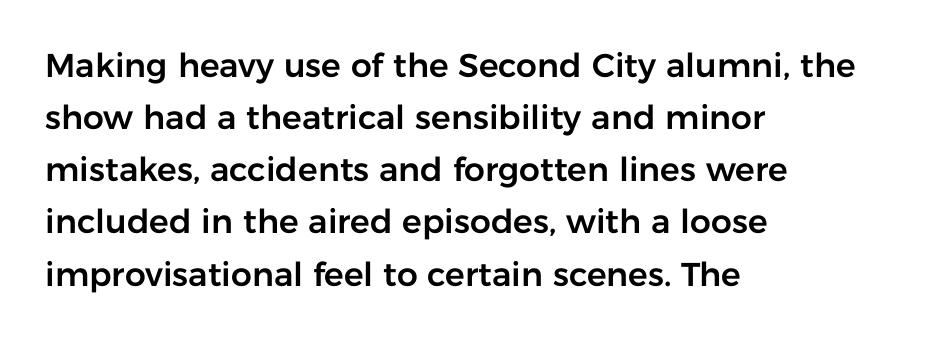
You could not count columns in this text — the font is proportionally spaced. Notice how the passage keeps a crisp vertical edge on the left only. The rows are spaced the way most documents space them. Nothing sits at the stroke ends, so this counts as sans-serif. Observe the ordinary spacing: letters are neighbours, not strangers.
